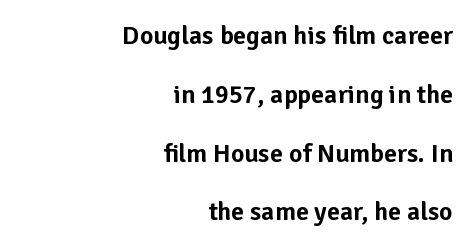
Q: Is the text italic (slanted)? A: No, it is upright.
Q: Is the text underlined? A: No.
Q: How is the paragraph aligned? A: Right-aligned.
Q: Is the spacing between letters normal or unusually wide? A: Normal.
Q: Is the spacing between lines tight, normal or loose? A: Loose.
